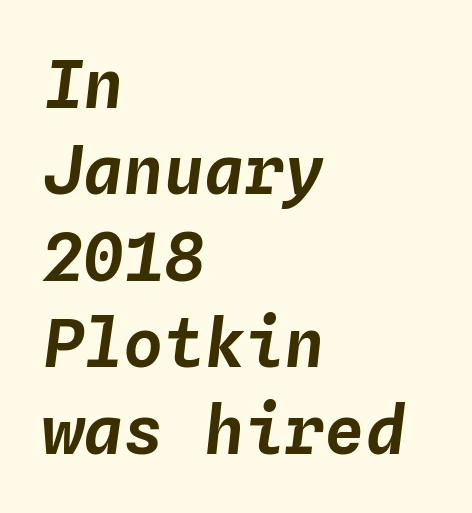
Q: Is the text italic (slanted)? A: Yes, it leans right by about 4 degrees.
Q: Is the text underlined? A: No.
Q: How is the paragraph aligned? A: Left-aligned.
Q: Is the spacing between letters normal or unusually wide? A: Normal.
Q: Is the spacing between lines tight, normal or loose? A: Normal.
Q: Width (condensed, normal, or wide)? A: Normal.
Q: Stroke contrast? A: Low.
Q: x-height? A: Medium.
Q: Monospaced? A: Yes.
